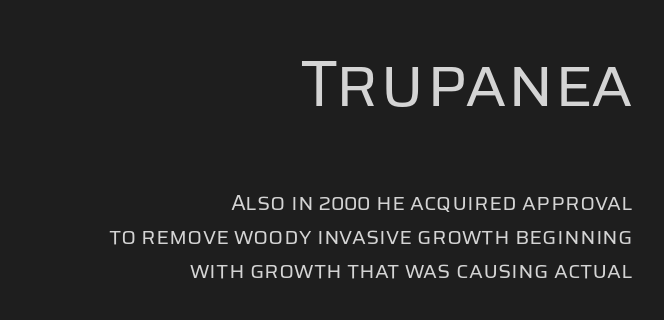
The rendering anchors every line to the right-hand side. These lines sit exactly where default settings would place them. Only glyphs here, with clear space below each row. Every character sits straight up, as roman type does. You could not count columns in this text — the font is proportionally spaced.
